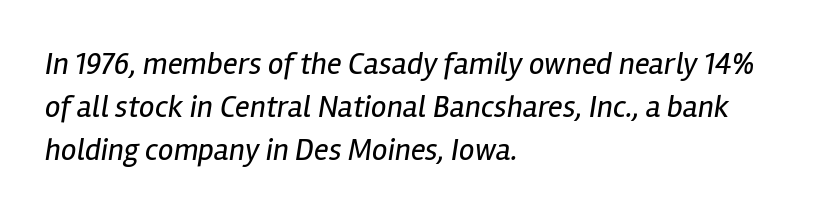
Honestly, the letter spacing is just normal — you wouldn't notice it. Unmarked baselines from the first word to the last. A classic flush-left, rag-right setting is used for this passage. Designer's note — italics engaged.
